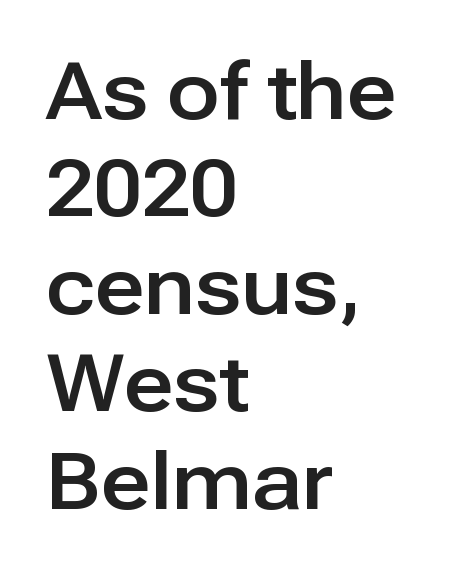
The image shows 78 px sans-serif type, upright; set left-aligned, normal line spacing (1.25x), normal letter spacing, not underlined; low stroke contrast and a medium x-height.
